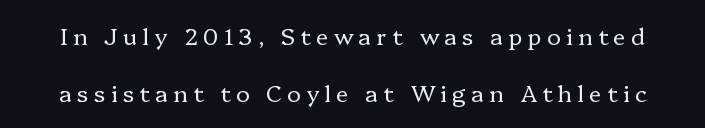
{"italic": "no", "bold": "no", "underline": "no", "line_spacing": "loose", "line_spacing_ratio": 2.49, "letter_spacing": "wide", "letter_spacing_em": 0.23, "glyph_px": 23}
